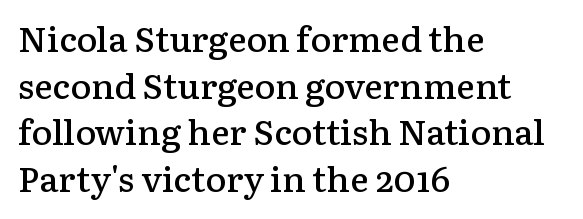
{"serif": "yes", "italic": "no", "bold": "semi", "weight": "semibold", "width": "normal", "stroke_contrast": "low", "x_height": "medium", "monospaced": "no", "underline": "no", "align": "left", "line_spacing": "normal", "line_spacing_ratio": 1.33, "letter_spacing": "normal", "letter_spacing_em": 0.0, "glyph_px": 35}
